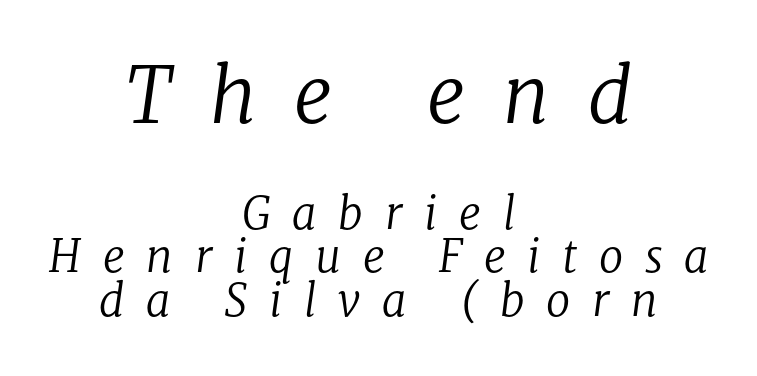
Q: Is the text bold? A: No.
Q: Is the text italic (slanted)? A: Yes, it leans right by about 8 degrees.
Q: Is the typeface a serif or a sans-serif typeface? A: Serif.
Q: Is the text underlined? A: No.
Q: How is the paragraph aligned? A: Centered.
Q: Is the spacing between letters normal or unusually wide? A: Unusually wide.
Q: Is the spacing between lines tight, normal or loose? A: Tight.
Q: Which block of text is set in a larger size, the first (top) or the second (bottom)? A: The first (top) one.
Q: Width (condensed, normal, or wide)? A: Normal.
Q: Stroke contrast? A: Low.
Q: x-height? A: Medium.
Q: Monospaced? A: No.
